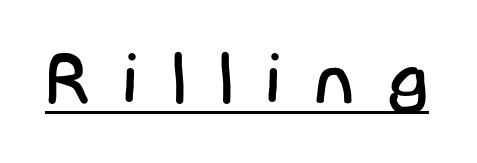
{"serif": "no", "bold": "no", "weight": "regular", "width": "normal", "stroke_contrast": "low", "x_height": "large", "underline": "yes", "letter_spacing": "wide", "letter_spacing_em": 0.43, "glyph_px": 72}
